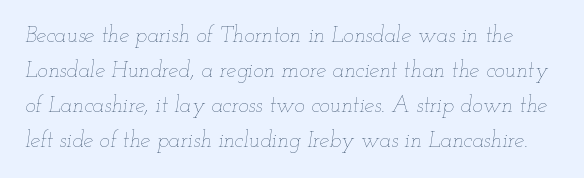
{"italic": "yes", "lean": "right", "slant_degrees": 12, "bold": "no", "underline": "no", "line_spacing": "normal", "line_spacing_ratio": 1.59, "letter_spacing": "normal", "letter_spacing_em": 0.0, "glyph_px": 22}
